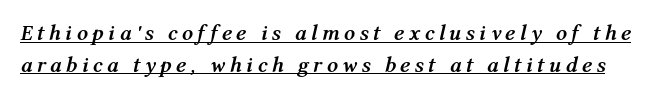
{"italic": "yes", "lean": "right", "slant_degrees": 12, "bold": "yes", "underline": "yes", "line_spacing": "normal", "line_spacing_ratio": 1.44, "glyph_px": 22}
